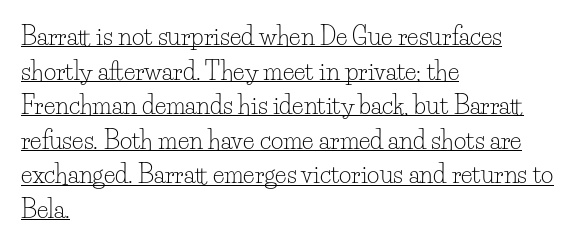
The image shows 24 px text type, upright; set left-aligned, normal line spacing (1.44x), normal letter spacing, underlined.
